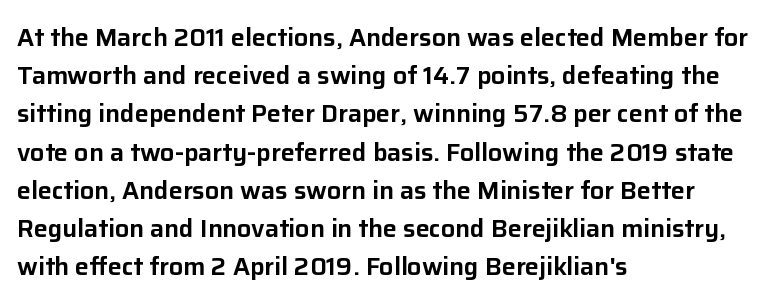
Descenders hang freely into open space. Teacher's note: observe the even left margin — that is flush-left alignment. The vertical gap from one line to the next is medium. If you drew a line through each stem, it would be perfectly vertical. The letters sit at their default tracking, neither squeezed nor spread.
